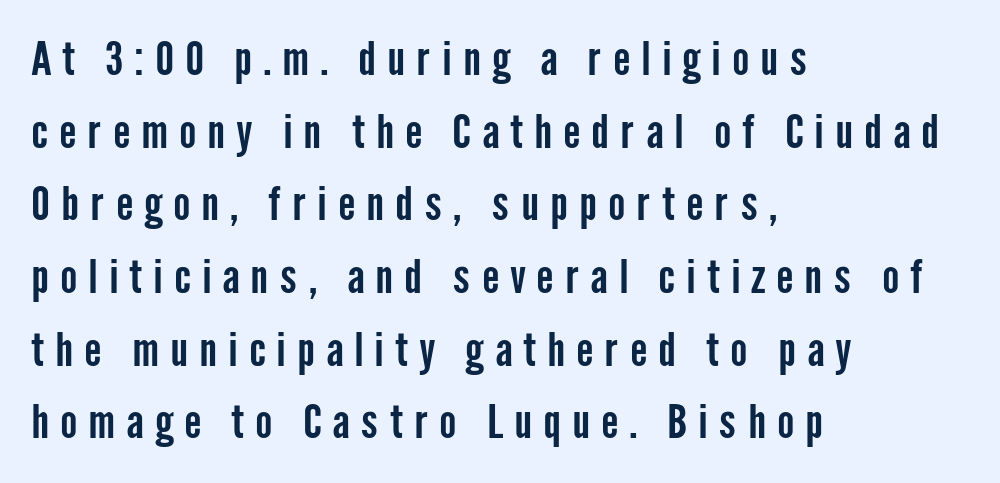
{"serif": "no", "italic": "no", "width": "condensed", "stroke_contrast": "low", "x_height": "medium", "monospaced": "no", "underline": "no", "align": "left", "line_spacing": "normal", "line_spacing_ratio": 1.58, "letter_spacing": "wide", "letter_spacing_em": 0.24, "glyph_px": 46}
